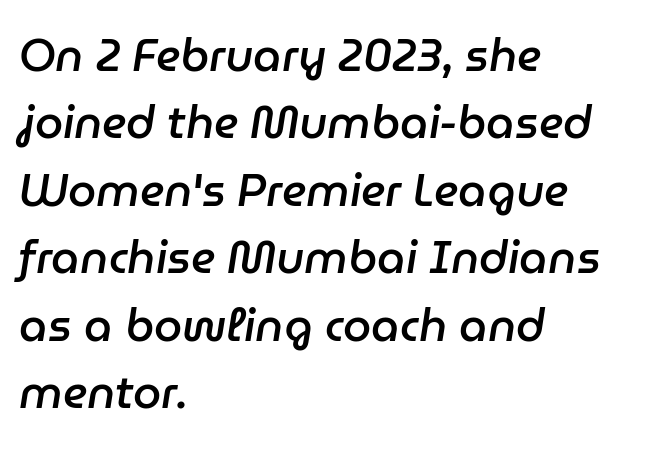
The ragged edge is on the right, which tells us the setting is flush left. Quick note: interline space is typical. The sample has been set in demibold, a notch under bold. If you drew a line through each stem, it would be angled. Each letter keeps its own natural width here, so spacing adapts to shape.
